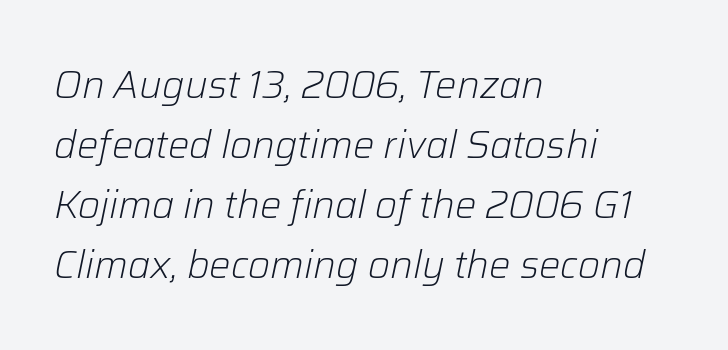
The image shows 38 px light type, italic (leaning right); set left-aligned, normal line spacing (1.58x), normal letter spacing, not underlined; low stroke contrast and a medium x-height.
